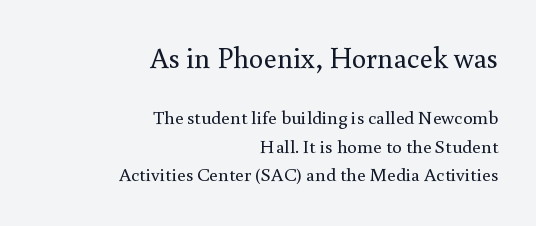
Q: Is the text bold? A: No.
Q: Is the text italic (slanted)? A: No, it is upright.
Q: Is the typeface a serif or a sans-serif typeface? A: Serif.
Q: Is the text underlined? A: No.
Q: How is the paragraph aligned? A: Right-aligned.
Q: Is the spacing between letters normal or unusually wide? A: Normal.
Q: Is the spacing between lines tight, normal or loose? A: Normal.
Q: Which block of text is set in a larger size, the first (top) or the second (bottom)? A: The first (top) one.
Q: Width (condensed, normal, or wide)? A: Normal.
Q: x-height? A: Small.
Q: Monospaced? A: No.
